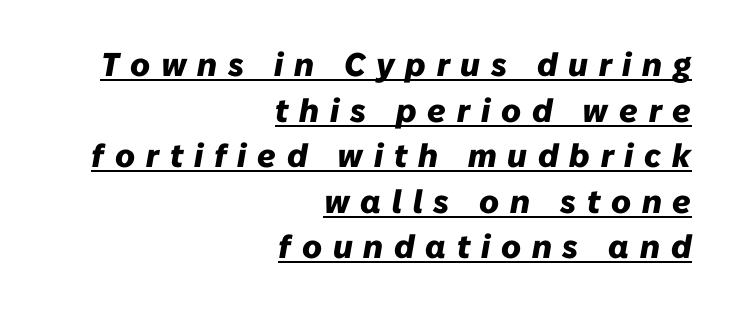
{"italic": "yes", "lean": "right", "slant_degrees": 10, "bold": "yes", "weight": "heavy", "width": "normal", "stroke_contrast": "low", "x_height": "medium", "monospaced": "no", "underline": "yes", "align": "right", "line_spacing": "normal", "line_spacing_ratio": 1.38, "letter_spacing": "wide", "letter_spacing_em": 0.33, "glyph_px": 33}
